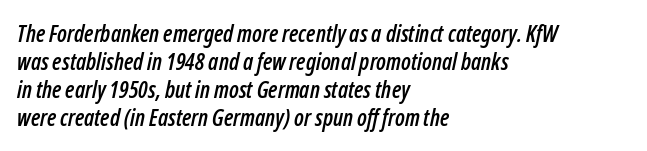
The image shows 23 px text type, italic (leaning right); set left-aligned, line spacing 1.22x, normal letter spacing, not underlined.
